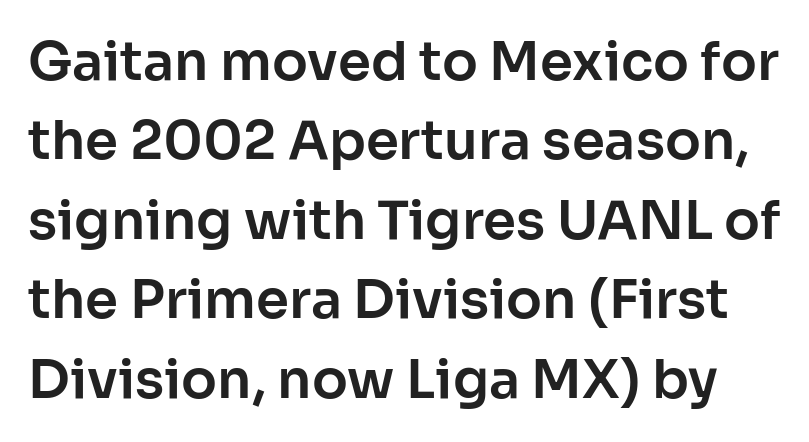
{"serif": "no", "italic": "no", "width": "normal", "stroke_contrast": "low", "x_height": "medium", "monospaced": "no", "underline": "no", "line_spacing": "normal", "line_spacing_ratio": 1.5, "letter_spacing": "normal", "letter_spacing_em": 0.0, "glyph_px": 53}
